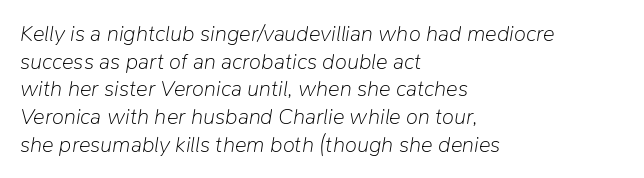
This sample keeps an unexceptional amount of space between lines. The lines are quadded left. Weight class: somewhere from thin through regular. The letterforms sit shoulder to shoulder at normal distance. A bare baseline throughout the passage. Looking at the ascenders, they clearly lean.
